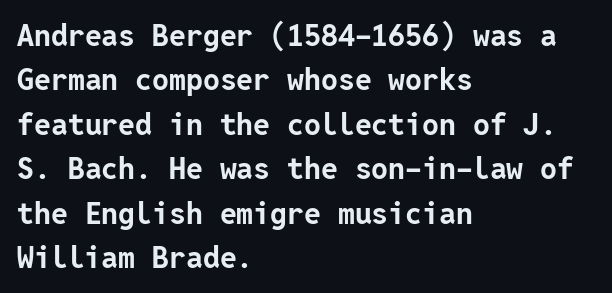
Q: Is the text bold? A: Yes.
Q: Is the text italic (slanted)? A: No, it is upright.
Q: Is the typeface a serif or a sans-serif typeface? A: Sans-serif.
Q: Is the text underlined? A: No.
Q: How is the paragraph aligned? A: Left-aligned.
Q: Is the spacing between letters normal or unusually wide? A: Normal.
Q: Is the spacing between lines tight, normal or loose? A: Normal.
Q: Width (condensed, normal, or wide)? A: Normal.
Q: Stroke contrast? A: Low.
Q: x-height? A: Medium.
